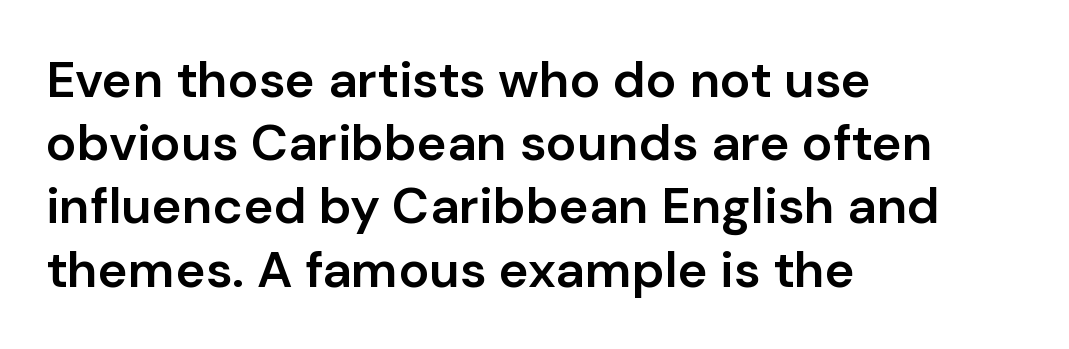
Students, this is semibold: more ink than regular, less than bold. Where is the straight margin? On the left. You could not count columns in this text — the font is proportionally spaced. Stroke terminals: plain, sans-serif. You can tell it's not italic because the verticals are truly vertical. Compared with typical body copy, the letter spacing here is the same.
